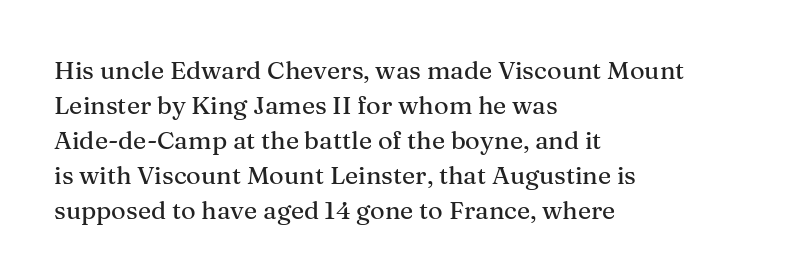
The image shows 25 px text type, upright; set left-aligned, normal line spacing (1.4x), normal letter spacing, not underlined.
